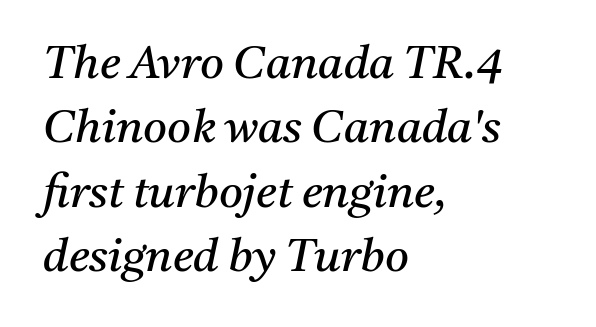
The image shows 46 px regular-weight serif type, italic (leaning right); set left-aligned, normal line spacing (1.4x), normal letter spacing, not underlined; medium stroke contrast and a medium x-height.
